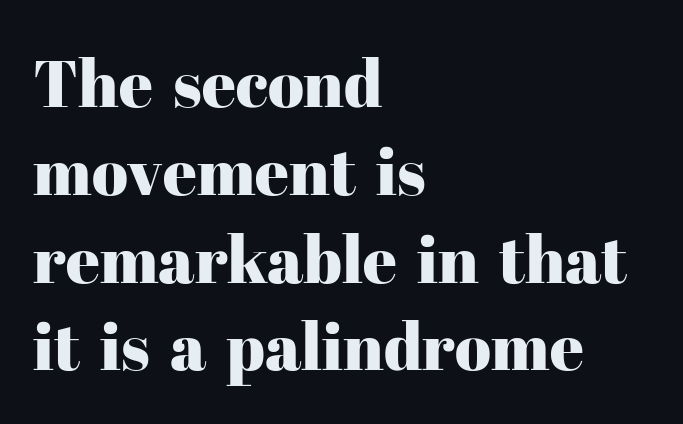
Q: Is the text italic (slanted)? A: No, it is upright.
Q: Is the typeface a serif or a sans-serif typeface? A: Serif.
Q: Is the text underlined? A: No.
Q: How is the paragraph aligned? A: Left-aligned.
Q: Is the spacing between letters normal or unusually wide? A: Normal.
Q: Is the spacing between lines tight, normal or loose? A: Normal.
Q: Width (condensed, normal, or wide)? A: Normal.
Q: Stroke contrast? A: High.
Q: x-height? A: Medium.
Q: Monospaced? A: No.
